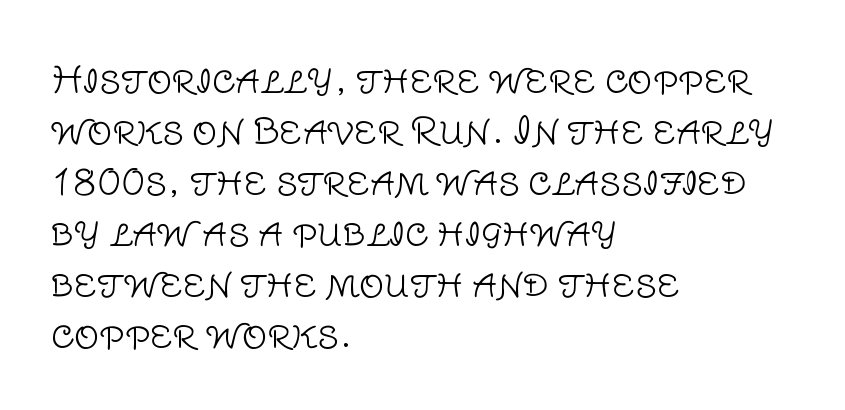
{"serif": "no", "bold": "no", "weight": "light", "width": "normal", "stroke_contrast": "low", "x_height": "large", "monospaced": "no", "underline": "no", "align": "left", "line_spacing": "normal", "line_spacing_ratio": 1.46, "letter_spacing": "normal", "letter_spacing_em": 0.0, "glyph_px": 35}
